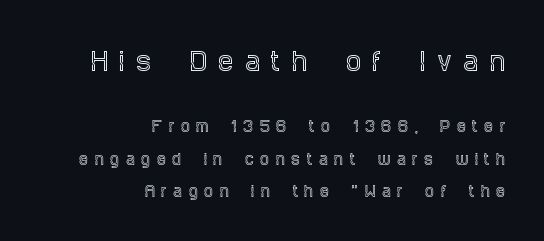
{"italic": "no", "underline": "no", "align": "right", "line_spacing": "loose", "line_spacing_ratio": 2.3, "letter_spacing": "wide", "letter_spacing_em": 0.48, "larger_block": "first", "size_ratio": 1.71, "glyph_px": 24}
